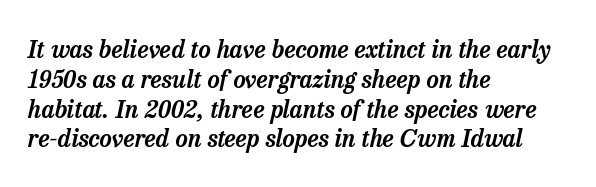
Q: Is the text italic (slanted)? A: Yes, it leans right by about 13 degrees.
Q: Is the text underlined? A: No.
Q: How is the paragraph aligned? A: Left-aligned.
Q: Is the spacing between letters normal or unusually wide? A: Normal.
